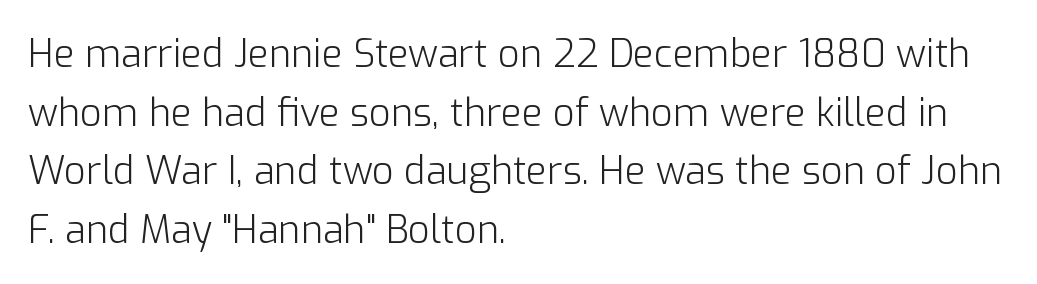
The image shows 38 px light sans-serif type, upright; set left-aligned, normal line spacing (1.54x), normal letter spacing, not underlined; low stroke contrast and a medium x-height.
